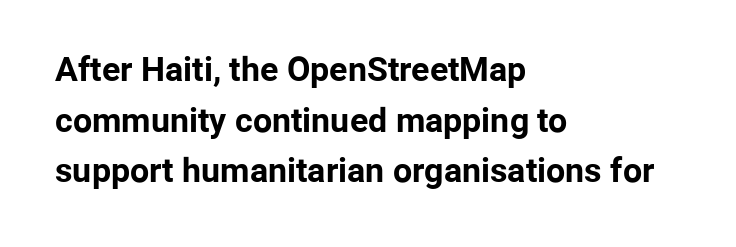
Q: Is the text bold? A: Yes.
Q: Is the text italic (slanted)? A: No, it is upright.
Q: Is the typeface a serif or a sans-serif typeface? A: Sans-serif.
Q: Is the text underlined? A: No.
Q: How is the paragraph aligned? A: Left-aligned.
Q: Is the spacing between letters normal or unusually wide? A: Normal.
Q: Is the spacing between lines tight, normal or loose? A: Normal.
Q: Width (condensed, normal, or wide)? A: Normal.
Q: Stroke contrast? A: Low.
Q: x-height? A: Medium.
Q: Monospaced? A: No.
